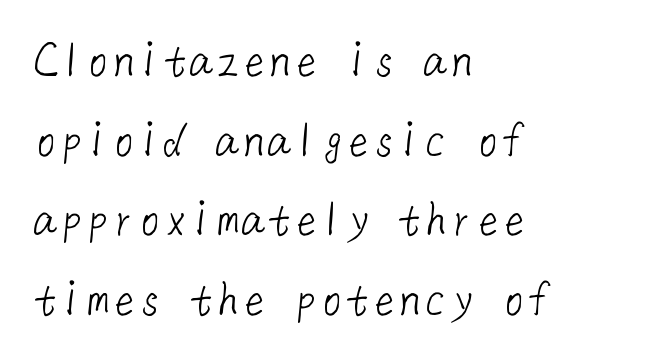
The image shows 52 px light sans-serif type; set left-aligned, normal line spacing (1.53x), normal letter spacing, not underlined; low stroke contrast and a medium x-height.
